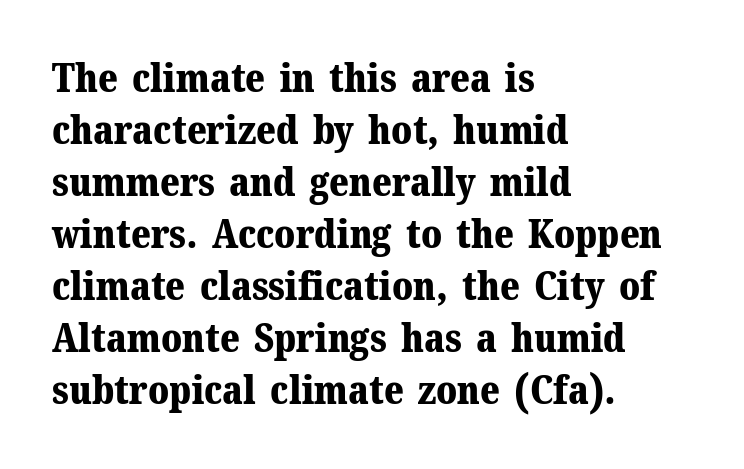
Notice how thick the strokes are: this is what a full bold looks like. The lines sit at an ordinary, default distance from one another. Every stem runs plumb, perpendicular to the baseline. The typeface chosen for these lines features serifs. The passage shown is not underscored anywhere. The passage shown is typed in a proportional face where columns would drift.
